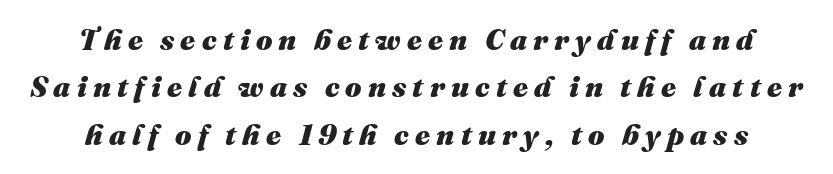
The image shows 29 px heavy type, italic (leaning right); set normal line spacing (1.63x), unusually wide letter spacing (+0.21 em), not underlined; medium stroke contrast and a medium x-height.
